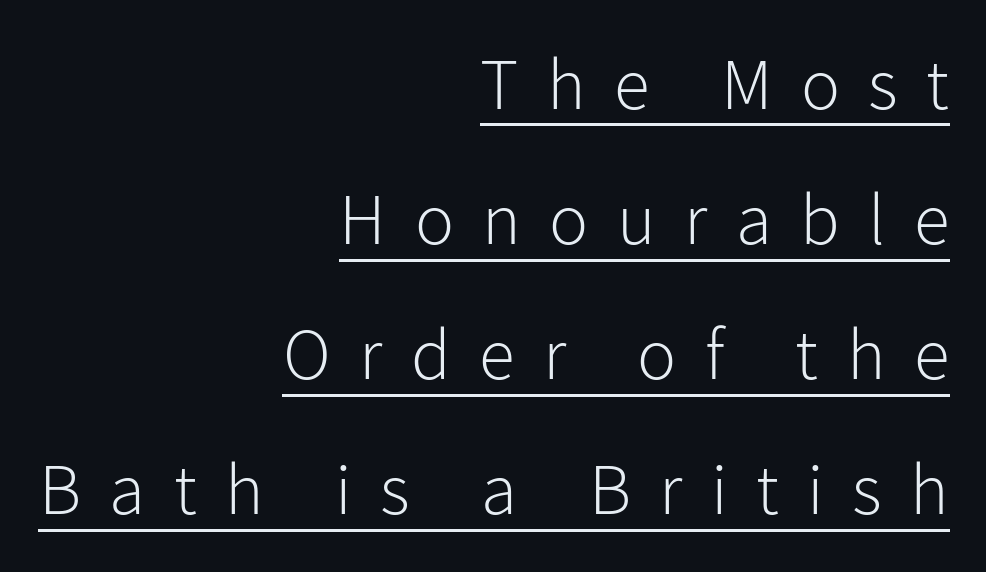
Q: Is the text bold? A: No.
Q: Is the text italic (slanted)? A: No, it is upright.
Q: Is the typeface a serif or a sans-serif typeface? A: Sans-serif.
Q: Is the text underlined? A: Yes.
Q: How is the paragraph aligned? A: Right-aligned.
Q: Is the spacing between letters normal or unusually wide? A: Unusually wide.
Q: Width (condensed, normal, or wide)? A: Normal.
Q: Stroke contrast? A: Low.
Q: x-height? A: Medium.
Q: Monospaced? A: No.
